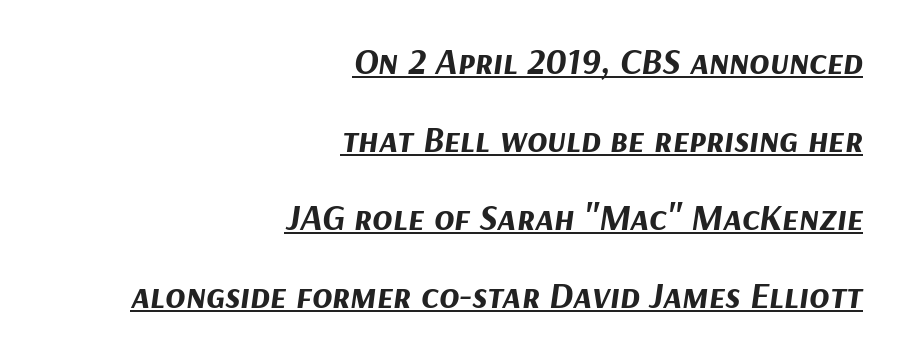
Baseline-to-baseline distance is far greater than the letter height. Is the type slanted? Yes — the strokes lean at a clear angle. The passage shown is underscored from start to finish. Pretty heavy lettering here — definitely bold. These lines are rendered in a variable-pitch font.
